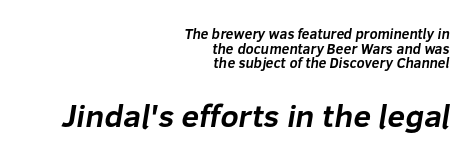
Q: Is the text bold? A: Yes.
Q: Is the typeface a serif or a sans-serif typeface? A: Sans-serif.
Q: Is the text underlined? A: No.
Q: How is the paragraph aligned? A: Right-aligned.
Q: Is the spacing between letters normal or unusually wide? A: Normal.
Q: Is the spacing between lines tight, normal or loose? A: Tight.
Q: Which block of text is set in a larger size, the first (top) or the second (bottom)? A: The second (bottom) one.
Q: Width (condensed, normal, or wide)? A: Normal.
Q: Stroke contrast? A: Low.
Q: x-height? A: Medium.
Q: Monospaced? A: No.
